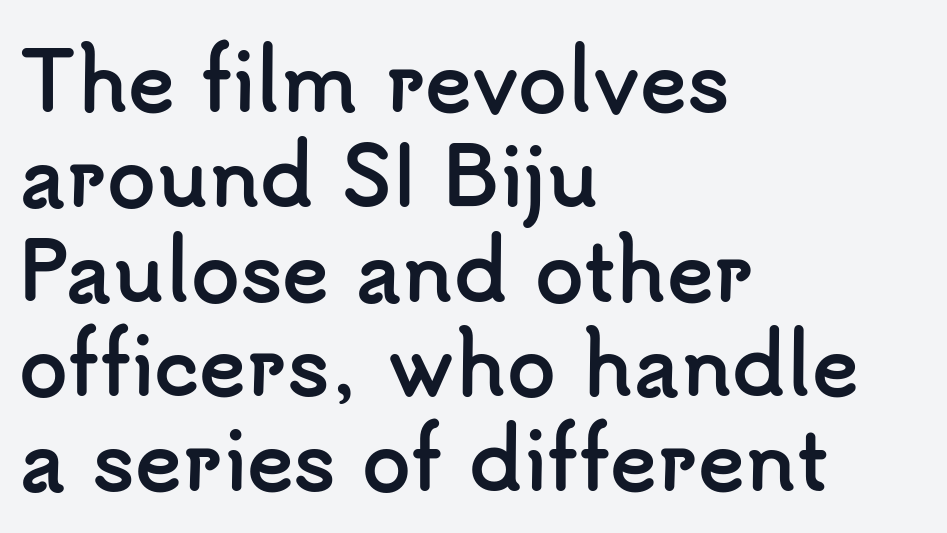
The compositor pushed each line to the left boundary. Just letters on the line, the space beneath them empty. Does the weight exceed regular? Yes, all the way to bold. A typesetter would mark this as roman, not italic. The face used here is a sans, in the tradition of grotesques and geometrics.
